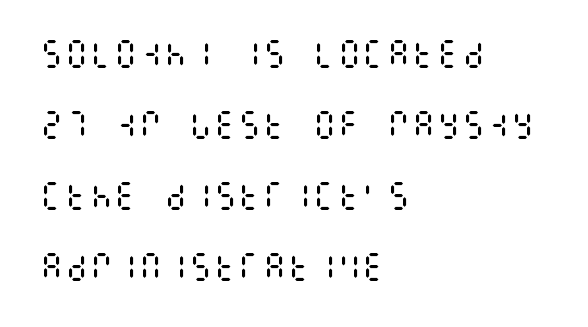
Check the space under the baseline: it is left empty. Posture: vertical. Compared with a centered layout, this one pins lines to the left instead. The passage shown is not bold in any degree.
